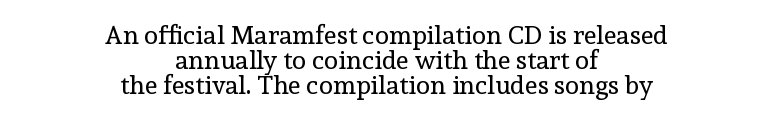
Q: Is the text bold? A: No.
Q: Is the text italic (slanted)? A: No, it is upright.
Q: Is the text underlined? A: No.
Q: How is the paragraph aligned? A: Centered.
Q: Is the spacing between letters normal or unusually wide? A: Normal.
Q: Is the spacing between lines tight, normal or loose? A: Tight.
